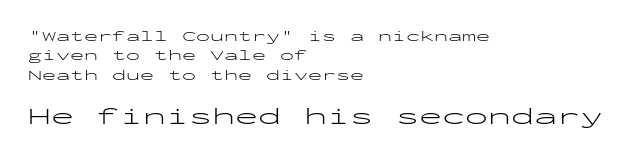
The image shows 23 px text type, upright; set left-aligned, normal line spacing (1.38x), normal letter spacing, not underlined; the second (bottom) block is 1.64x larger.
